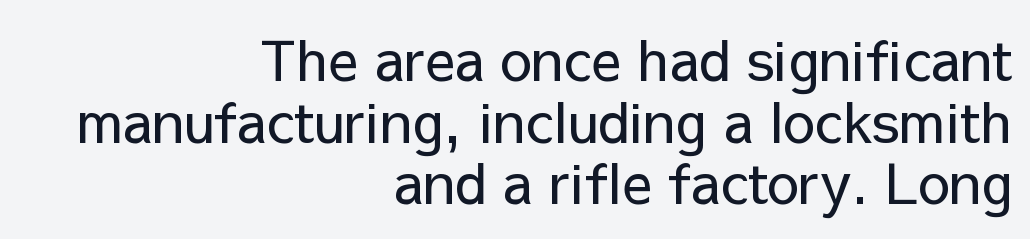
The image shows 56 px regular-weight sans-serif type, upright; set right-aligned, tight line spacing (1.1x), normal letter spacing, not underlined; low stroke contrast and a medium x-height.
